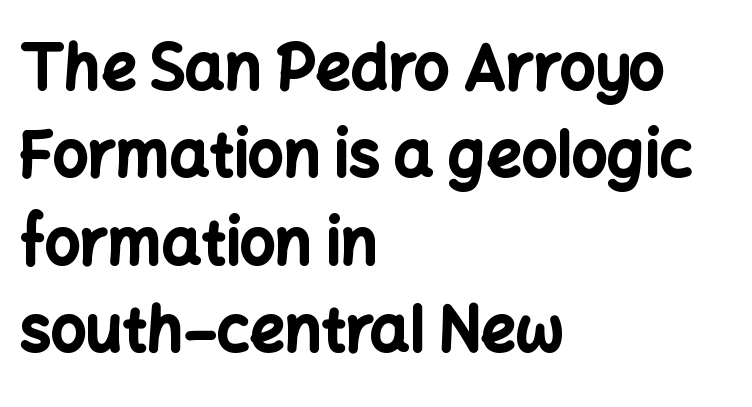
One glance says typical: line gaps are just what's usual. Italic? Not at all — the glyphs are vertical. The rendering uses natural spacing where letterforms have individual widths. Descenders hang freely into open space. Nope, no serifs anywhere on these letters. Letter spacing: default.
